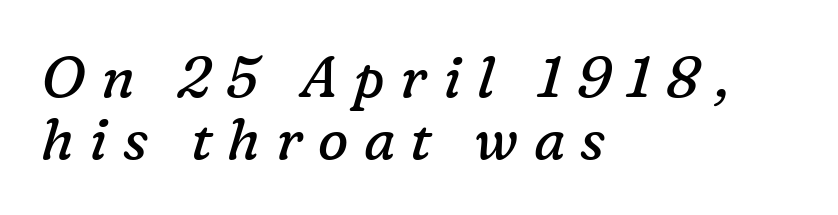
Unbolded letterforms with no extra heft. Looks like regular typesetting: each glyph gets only the width it needs. Check under the words: just untouched page. The designer dialed line spacing down below the default. The passage shown is typeset with a serif family. You could only call the tracking loose — the letters float apart.
